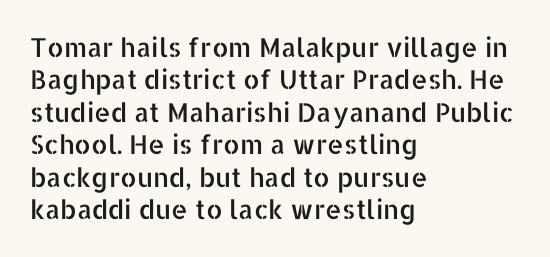
These lines sit exactly where default settings would place them. The letters stand upright; this is a roman face. Typeset ragged right — the left edge is the straight one. Just letters on the line, the space beneath them empty. Caption: standard tracking, unaltered.
